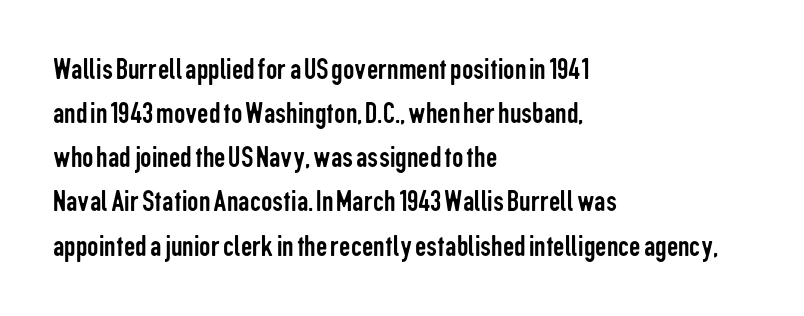
Q: Is the text bold? A: No.
Q: Is the text italic (slanted)? A: No, it is upright.
Q: Is the typeface a serif or a sans-serif typeface? A: Sans-serif.
Q: Is the text underlined? A: No.
Q: How is the paragraph aligned? A: Left-aligned.
Q: Is the spacing between letters normal or unusually wide? A: Normal.
Q: Is the spacing between lines tight, normal or loose? A: Normal.
Q: Width (condensed, normal, or wide)? A: Condensed.
Q: Stroke contrast? A: Low.
Q: x-height? A: Medium.
Q: Monospaced? A: No.
